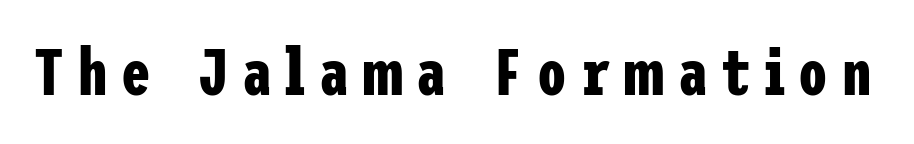
The image shows 66 px bold, condensed sans-serif type, upright; set unusually wide letter spacing (+0.21 em), not underlined; low stroke contrast and a medium x-height.
